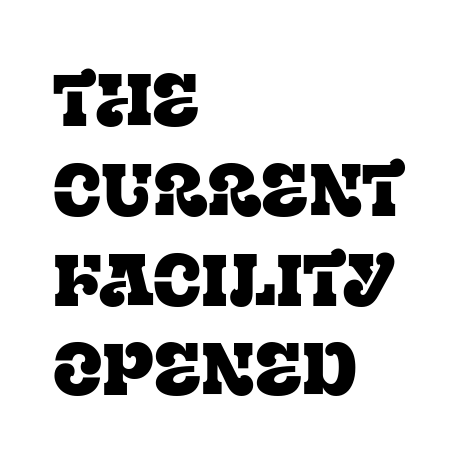
Q: Is the text italic (slanted)? A: No, it is upright.
Q: Is the typeface a serif or a sans-serif typeface? A: Serif.
Q: Is the text underlined? A: No.
Q: How is the paragraph aligned? A: Left-aligned.
Q: Is the spacing between letters normal or unusually wide? A: Normal.
Q: Width (condensed, normal, or wide)? A: Normal.
Q: Stroke contrast? A: Low.
Q: x-height? A: Large.
Q: Monospaced? A: No.
